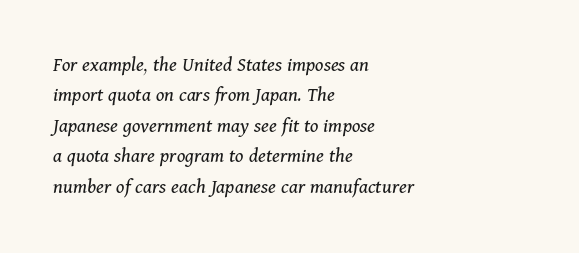
A classic flush-left, rag-right setting is used for this passage. Descender tails drop into unmarked territory. Stroke mass is kept to a normal reading level or below. Inter-character spacing is left at the font's built-in metrics.
